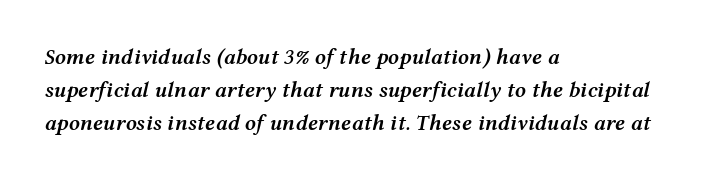
Standard letterfit; no display-style spreading of the glyphs. Vertical spacing — default. Characters are canted at an angle relative to the baseline's perpendicular. Descender tails drop into unmarked territory. The compositor pushed each line to the left boundary.
